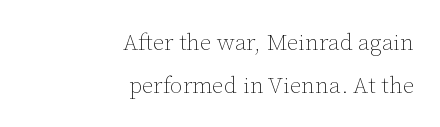
{"italic": "no", "bold": "no", "underline": "no", "align": "right", "line_spacing_ratio": 1.85, "letter_spacing": "normal", "letter_spacing_em": 0.0, "glyph_px": 23}
